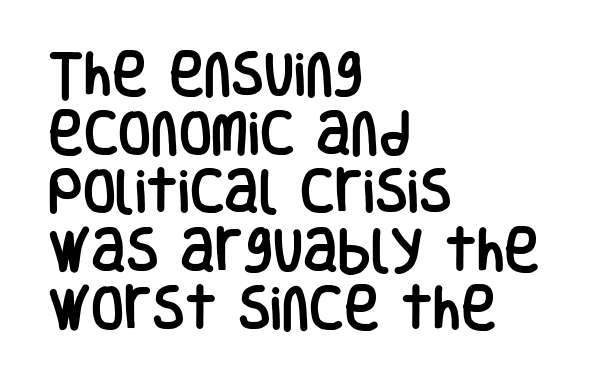
The image shows 48 px condensed sans-serif type, upright; set left-aligned, line spacing 1.22x, normal letter spacing, not underlined; low stroke contrast and a large x-height.
